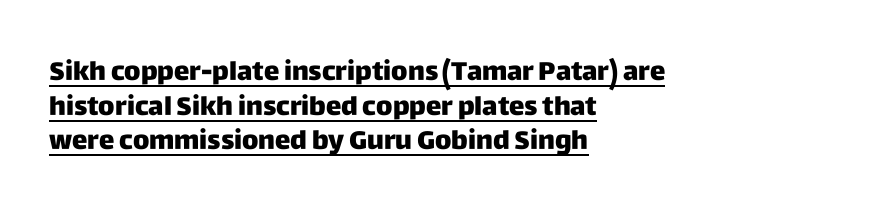
The image shows 26 px bold type, upright; set left-aligned, normal line spacing (1.33x), normal letter spacing, underlined.
